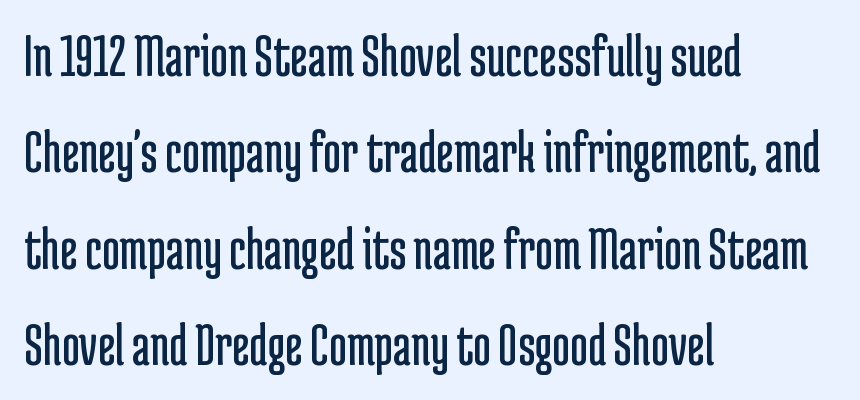
Q: Is the text bold? A: No.
Q: Is the text italic (slanted)? A: No, it is upright.
Q: Is the typeface a serif or a sans-serif typeface? A: Sans-serif.
Q: Is the text underlined? A: No.
Q: How is the paragraph aligned? A: Left-aligned.
Q: Is the spacing between letters normal or unusually wide? A: Normal.
Q: Is the spacing between lines tight, normal or loose? A: Normal.
Q: Width (condensed, normal, or wide)? A: Condensed.
Q: Stroke contrast? A: Low.
Q: x-height? A: Medium.
Q: Monospaced? A: No.
